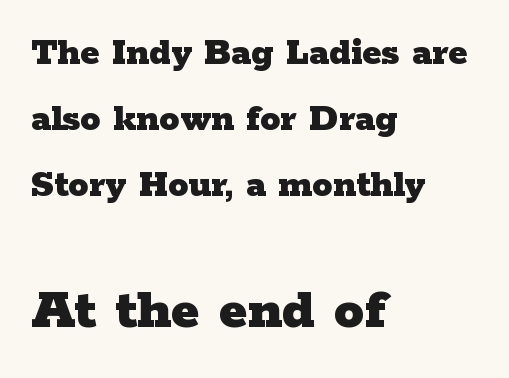
Q: Is the text bold? A: Yes.
Q: Is the text italic (slanted)? A: No, it is upright.
Q: Is the typeface a serif or a sans-serif typeface? A: Serif.
Q: Is the text underlined? A: No.
Q: How is the paragraph aligned? A: Left-aligned.
Q: Is the spacing between letters normal or unusually wide? A: Normal.
Q: Is the spacing between lines tight, normal or loose? A: Normal.
Q: Which block of text is set in a larger size, the first (top) or the second (bottom)? A: The second (bottom) one.
Q: Width (condensed, normal, or wide)? A: Wide.
Q: Stroke contrast? A: Low.
Q: x-height? A: Medium.
Q: Monospaced? A: No.
